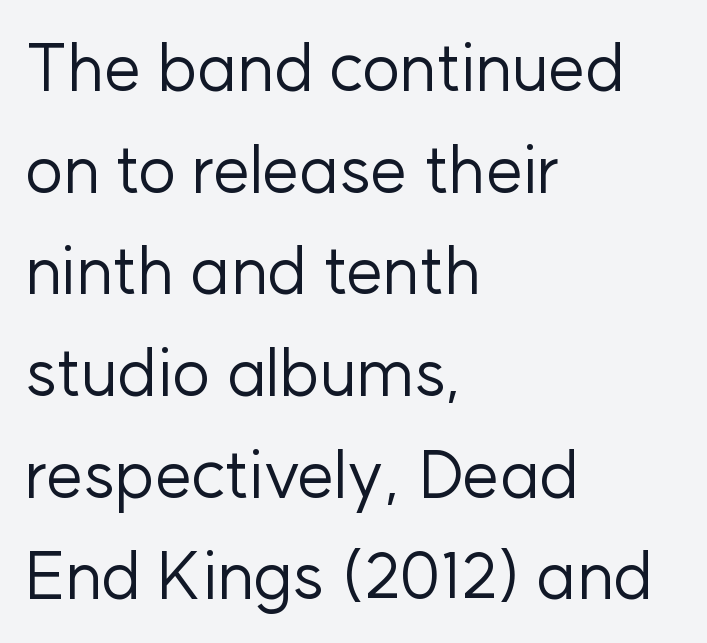
{"serif": "no", "italic": "no", "bold": "no", "weight": "regular", "width": "normal", "stroke_contrast": "low", "x_height": "medium", "monospaced": "no", "underline": "no", "align": "left", "line_spacing": "normal", "line_spacing_ratio": 1.54, "letter_spacing": "normal", "letter_spacing_em": 0.0, "glyph_px": 66}
